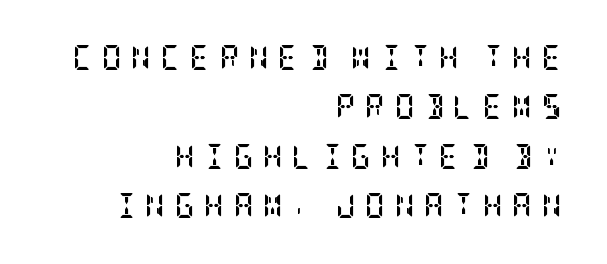
{"italic": "no", "bold": "yes", "underline": "no", "align": "right", "line_spacing": "loose", "line_spacing_ratio": 1.98, "letter_spacing": "wide", "letter_spacing_em": 0.36, "glyph_px": 25}
